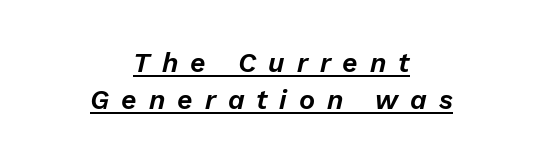
Emphasis is given by a line drawn under the lettering. Is the letter spacing exaggerated? Yes — the characters are pushed far apart. Vertically, the passage feels balanced, rows spaced as you'd expect. Compared with a flush-left layout, this one balances lines on the center instead. This sample uses an oblique cut, with every glyph tilted off the vertical.
